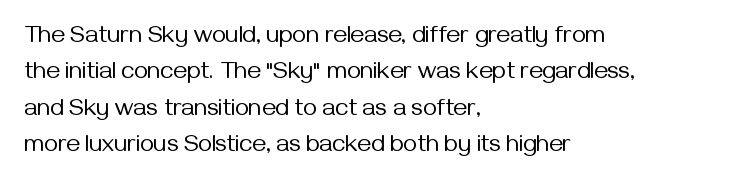
The image shows 24 px text type, upright; set left-aligned, normal line spacing (1.52x), normal letter spacing, not underlined.
